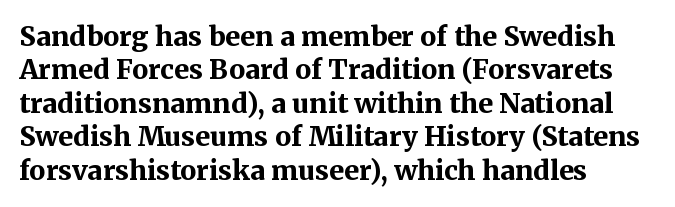
There is no visible air inserted between adjacent glyphs. Compared with a centered layout, this one pins lines to the left instead. The strokes are fattened all the way to bold. A typesetter would mark this as roman, not italic. The words here are not underlined.
